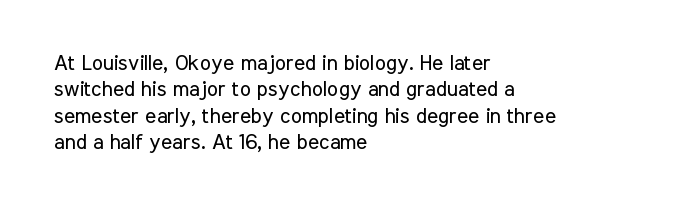
{"italic": "no", "bold": "no", "underline": "no", "align": "left", "line_spacing": "normal", "line_spacing_ratio": 1.26, "letter_spacing": "normal", "letter_spacing_em": 0.0, "glyph_px": 21}
